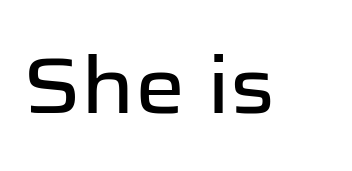
If you drew a line through each stem, it would be perfectly vertical. Each letter keeps its own natural width here, so spacing adapts to shape. The space beneath each line is pristine and unruled. Characters follow at the spacing the type designer built in. Stroke terminals: plain, sans-serif.
